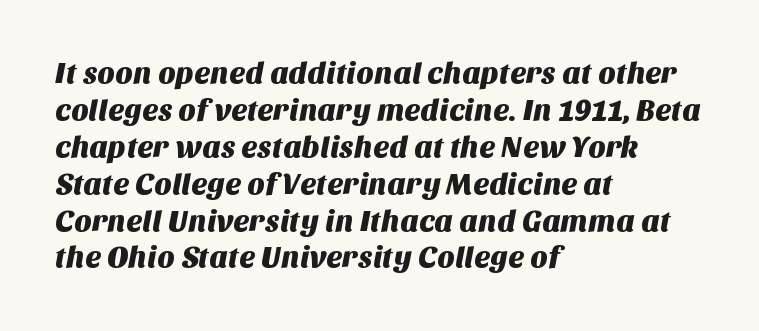
{"serif": "no", "width": "normal", "stroke_contrast": "medium", "x_height": "large", "monospaced": "no", "underline": "no", "align": "left", "line_spacing_ratio": 1.23, "letter_spacing": "normal", "letter_spacing_em": 0.0, "glyph_px": 30}
